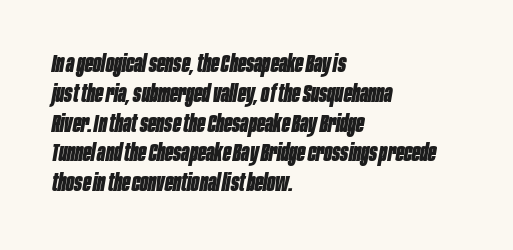
{"italic": "yes", "lean": "right", "slant_degrees": 10, "bold": "yes", "underline": "no", "align": "left", "line_spacing_ratio": 1.24, "letter_spacing": "normal", "letter_spacing_em": 0.0, "glyph_px": 24}
